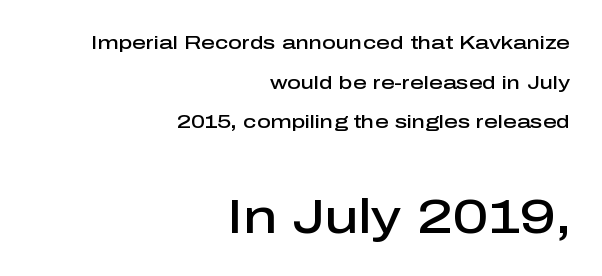
The image shows 48 px semibold sans-serif type, upright; set right-aligned, loose line spacing (2.09x), normal letter spacing, not underlined; the second (bottom) block is 2.53x larger; low stroke contrast and a medium x-height.
